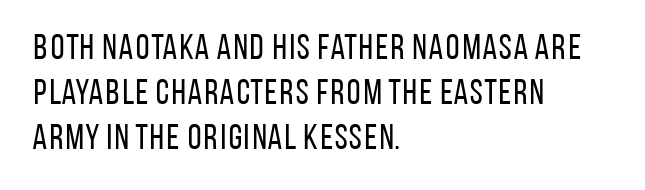
This is roman type, the default non-slanted kind. Vertical stems look standard width or narrower in stroke. Underline: absent. The rendering uses natural spacing where letterforms have individual widths. The type is set solid horizontally, with unmodified tracking.
